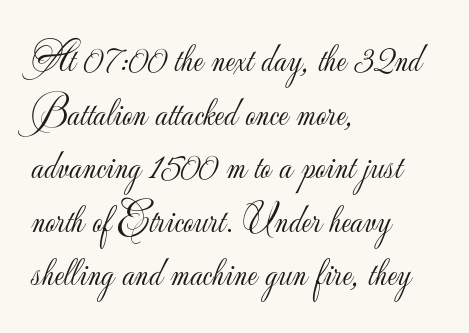
{"serif": "no", "bold": "no", "weight": "light", "width": "normal", "stroke_contrast": "low", "x_height": "small", "monospaced": "no", "underline": "no", "align": "left", "line_spacing": "normal", "line_spacing_ratio": 1.34, "letter_spacing": "normal", "letter_spacing_em": 0.0, "glyph_px": 40}
